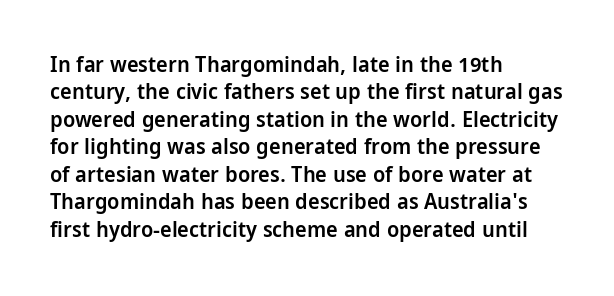
Horizontal bands of white between lines are of average thickness. The rendering keeps characters at their native spacing. The rendering anchors every line to the left-hand side. The type sits square on the baseline with zero lean.
